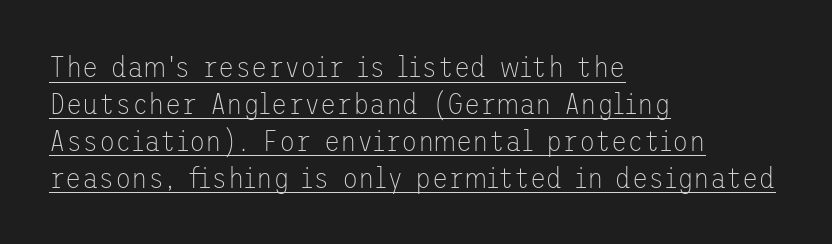
The image shows 30 px thin sans-serif type, upright; set left-aligned, line spacing 1.23x, normal letter spacing, underlined; low stroke contrast and a medium x-height.
